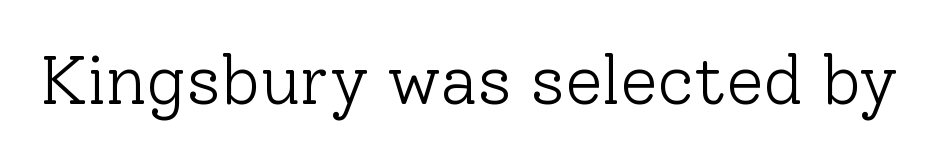
The image shows 68 px light serif type, upright; set normal letter spacing, not underlined; low stroke contrast and a medium x-height.
